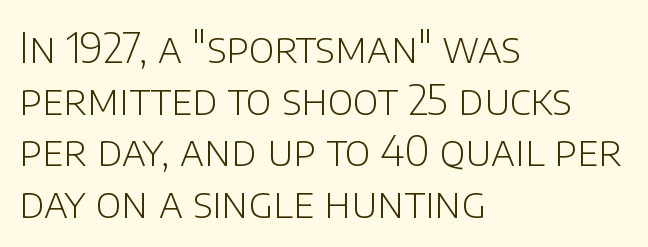
{"serif": "no", "italic": "no", "bold": "no", "weight": "light", "width": "normal", "stroke_contrast": "low", "x_height": "large", "monospaced": "no", "underline": "no", "align": "left", "line_spacing_ratio": 1.23, "letter_spacing": "normal", "letter_spacing_em": 0.0, "glyph_px": 42}
